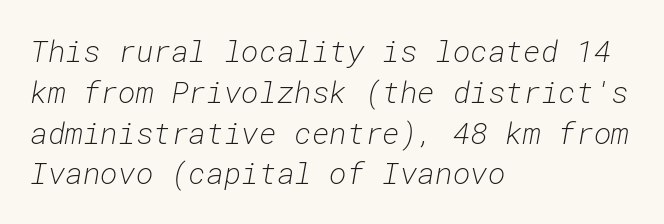
The strokes carry an ordinary text weight at most. This sample uses an oblique cut, with every glyph tilted off the vertical. Horizontal bands of white between lines are of average thickness. Descenders hang freely into open space. One-word summary of the alignment: left. Looks like terminal output: every glyph gets an equal slot.
